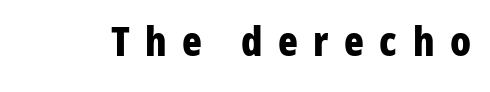
{"serif": "no", "italic": "no", "bold": "yes", "weight": "bold", "width": "condensed", "stroke_contrast": "low", "x_height": "medium", "monospaced": "no", "underline": "no", "letter_spacing": "wide", "letter_spacing_em": 0.38, "glyph_px": 41}
